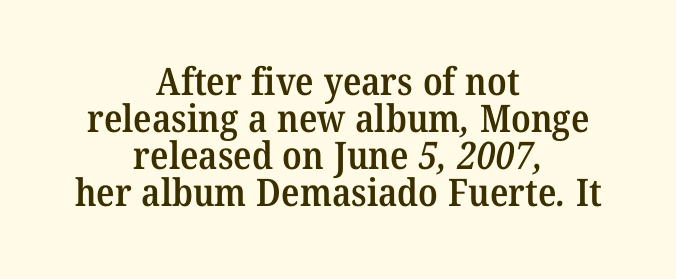
The image shows 38 px semibold serif type; set centered, tight line spacing (0.97x), normal letter spacing, not underlined; medium stroke contrast and a medium x-height.
